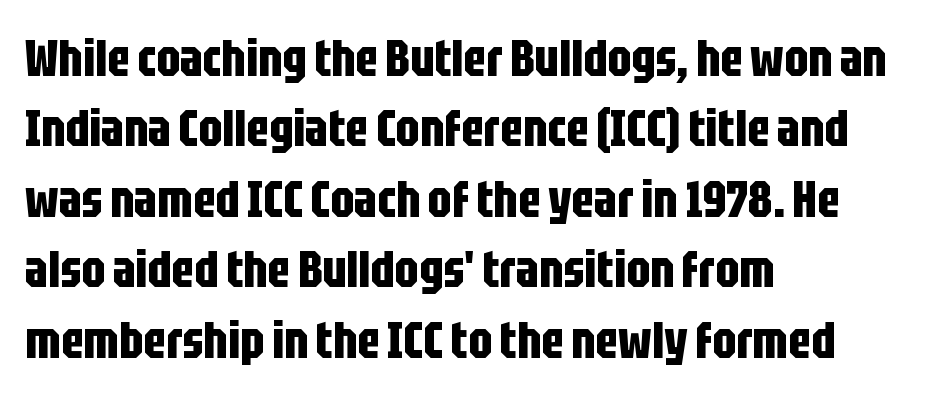
Each letter keeps its own natural width here, so spacing adapts to shape. Typesetter's note: full bold, strokes at maximum text heaviness. The paragraph has a hard left edge and a soft right edge. Ascenders rise straight up at ninety degrees.
